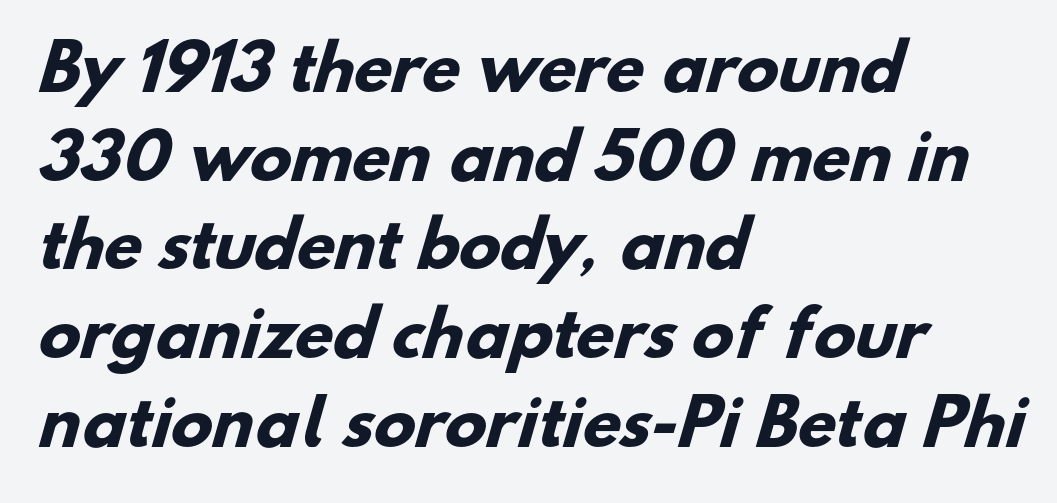
Q: Is the text bold? A: Yes.
Q: Is the typeface a serif or a sans-serif typeface? A: Sans-serif.
Q: Is the text underlined? A: No.
Q: How is the paragraph aligned? A: Left-aligned.
Q: Is the spacing between letters normal or unusually wide? A: Normal.
Q: Is the spacing between lines tight, normal or loose? A: Normal.
Q: Width (condensed, normal, or wide)? A: Normal.
Q: Stroke contrast? A: Low.
Q: x-height? A: Small.
Q: Monospaced? A: No.
